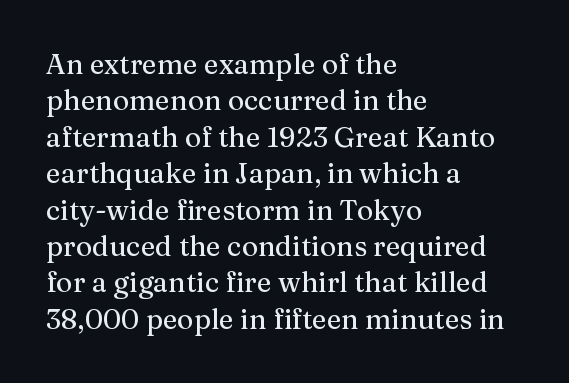
The image shows 28 px serif type, upright; set left-aligned, normal line spacing (1.3x), normal letter spacing, not underlined; medium stroke contrast and a medium x-height.
